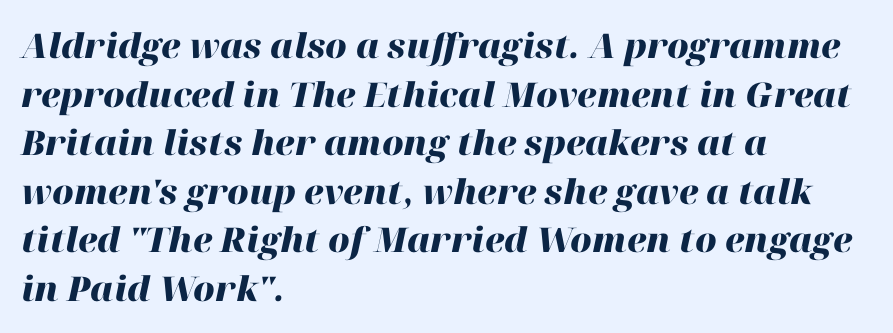
Q: Is the text bold? A: Yes.
Q: Is the text italic (slanted)? A: Yes, it leans right by about 12 degrees.
Q: Is the text underlined? A: No.
Q: How is the paragraph aligned? A: Left-aligned.
Q: Is the spacing between letters normal or unusually wide? A: Normal.
Q: Is the spacing between lines tight, normal or loose? A: Normal.
Q: Width (condensed, normal, or wide)? A: Normal.
Q: Stroke contrast? A: High.
Q: x-height? A: Medium.
Q: Monospaced? A: No.
